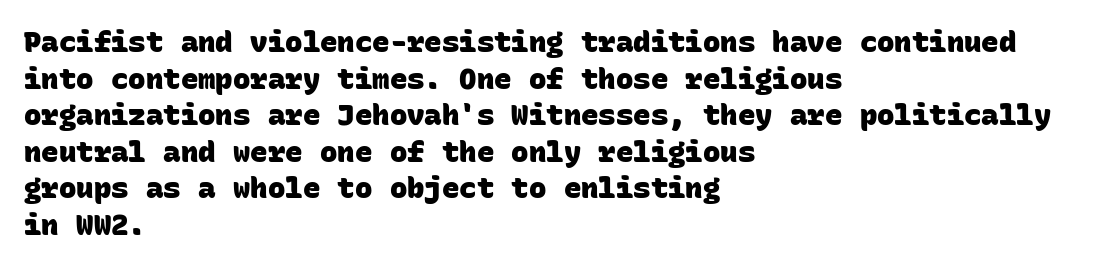
Typographic density is high because the face is bold. If you measured baseline to baseline, you'd find a middling distance. The strip under each line holds only bare page. You could count columns in this text — the font is strictly monospaced. No extra tracking has been applied to these lines.
